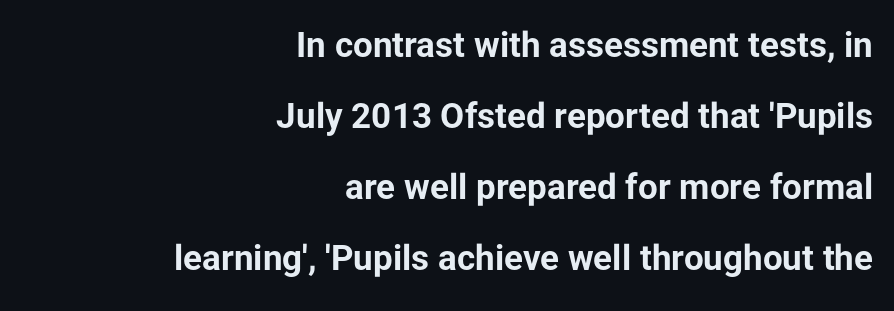
Q: Is the text bold? A: Yes.
Q: Is the text italic (slanted)? A: No, it is upright.
Q: Is the typeface a serif or a sans-serif typeface? A: Sans-serif.
Q: Is the text underlined? A: No.
Q: How is the paragraph aligned? A: Right-aligned.
Q: Is the spacing between letters normal or unusually wide? A: Normal.
Q: Is the spacing between lines tight, normal or loose? A: Loose.
Q: Width (condensed, normal, or wide)? A: Normal.
Q: Stroke contrast? A: Low.
Q: x-height? A: Medium.
Q: Monospaced? A: No.
